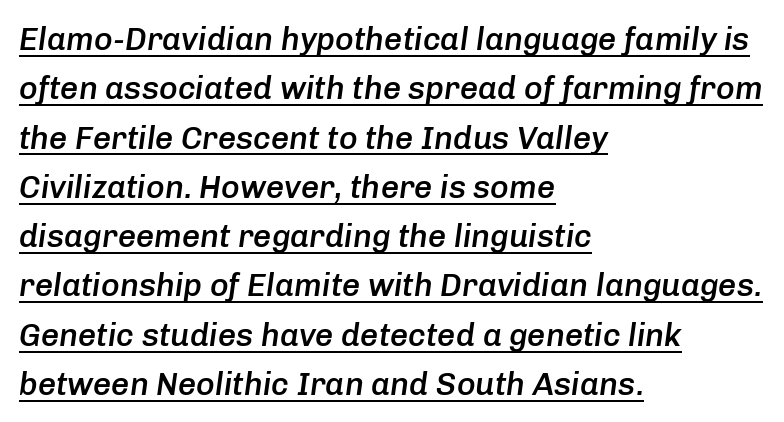
The image shows 32 px semibold type, italic (leaning right); set left-aligned, normal line spacing (1.54x), normal letter spacing, underlined; low stroke contrast and a medium x-height.
